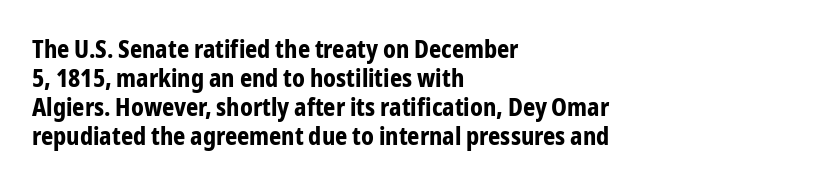
Bold? Absolutely — the strokes are thick and heavy. These lines are set flush left with a ragged right edge. Each row of text sits above clean, open space. There is no visible air inserted between adjacent glyphs. The type sits square on the baseline with zero lean.
